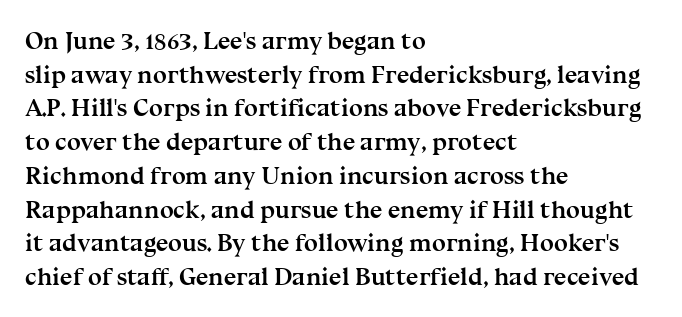
{"italic": "no", "bold": "yes", "underline": "no", "align": "left", "line_spacing": "normal", "line_spacing_ratio": 1.35, "letter_spacing": "normal", "letter_spacing_em": 0.0, "glyph_px": 25}
